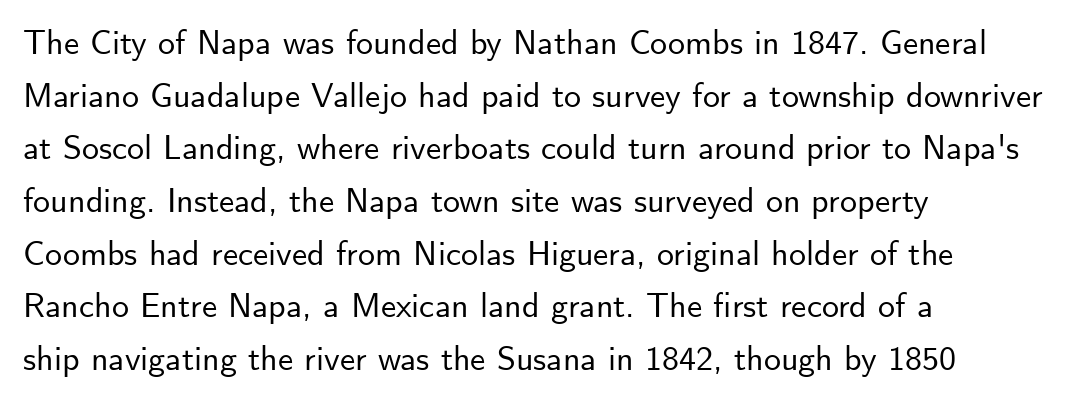
Q: Is the text italic (slanted)? A: No, it is upright.
Q: Is the typeface a serif or a sans-serif typeface? A: Sans-serif.
Q: Is the text underlined? A: No.
Q: How is the paragraph aligned? A: Left-aligned.
Q: Is the spacing between letters normal or unusually wide? A: Normal.
Q: Is the spacing between lines tight, normal or loose? A: Normal.
Q: Width (condensed, normal, or wide)? A: Normal.
Q: Stroke contrast? A: Low.
Q: x-height? A: Small.
Q: Monospaced? A: No.
